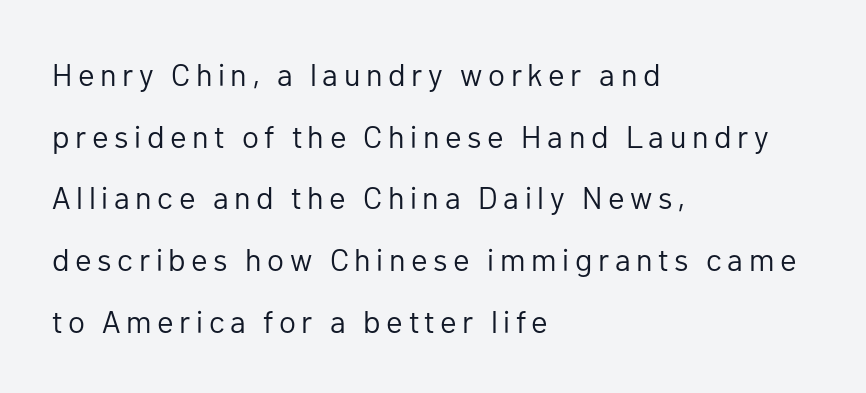
{"serif": "no", "italic": "no", "bold": "no", "weight": "regular", "width": "normal", "stroke_contrast": "low", "x_height": "medium", "monospaced": "no", "underline": "no", "align": "left", "line_spacing": "loose", "line_spacing_ratio": 1.99, "glyph_px": 31}
